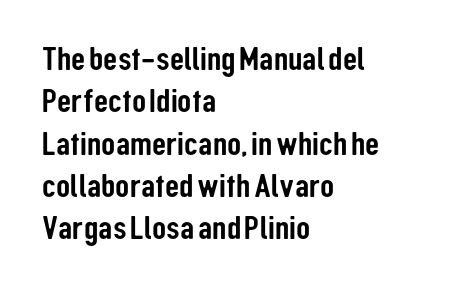
Q: Is the text italic (slanted)? A: No, it is upright.
Q: Is the typeface a serif or a sans-serif typeface? A: Sans-serif.
Q: Is the text underlined? A: No.
Q: How is the paragraph aligned? A: Left-aligned.
Q: Is the spacing between letters normal or unusually wide? A: Normal.
Q: Width (condensed, normal, or wide)? A: Condensed.
Q: Stroke contrast? A: Low.
Q: x-height? A: Medium.
Q: Monospaced? A: No.
